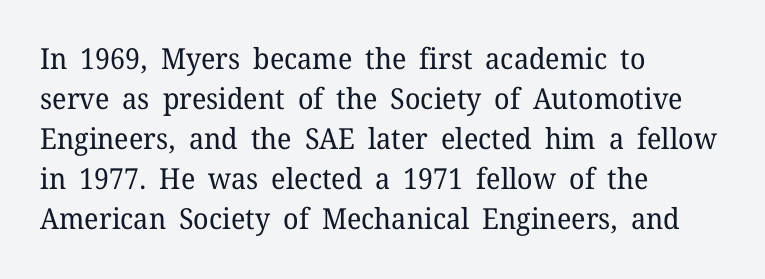
{"serif": "yes", "italic": "no", "bold": "no", "weight": "regular", "width": "normal", "stroke_contrast": "low", "x_height": "medium", "monospaced": "no", "underline": "no", "align": "left", "line_spacing": "normal", "line_spacing_ratio": 1.38, "letter_spacing": "normal", "letter_spacing_em": 0.0, "glyph_px": 29}
